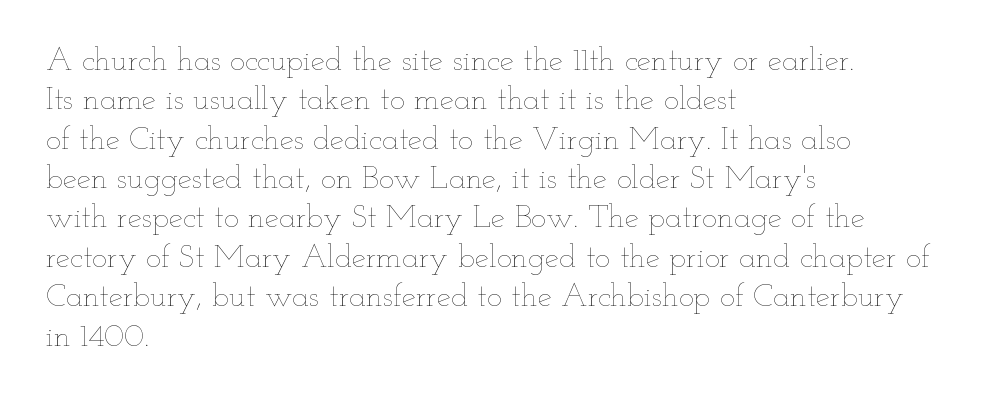
The image shows 32 px thin, wide type, upright; set left-aligned, line spacing 1.23x, normal letter spacing, not underlined; low stroke contrast and a small x-height.
